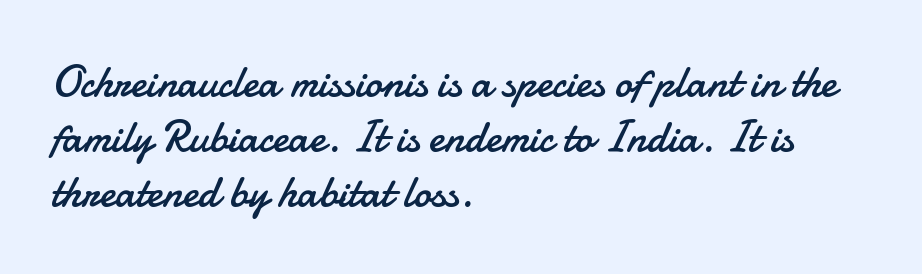
Q: Is the text bold? A: No.
Q: Is the text italic (slanted)? A: Yes.
Q: Is the typeface a serif or a sans-serif typeface? A: Sans-serif.
Q: Is the text underlined? A: No.
Q: How is the paragraph aligned? A: Left-aligned.
Q: Is the spacing between letters normal or unusually wide? A: Normal.
Q: Is the spacing between lines tight, normal or loose? A: Normal.
Q: Width (condensed, normal, or wide)? A: Normal.
Q: Stroke contrast? A: Low.
Q: x-height? A: Small.
Q: Monospaced? A: No.
